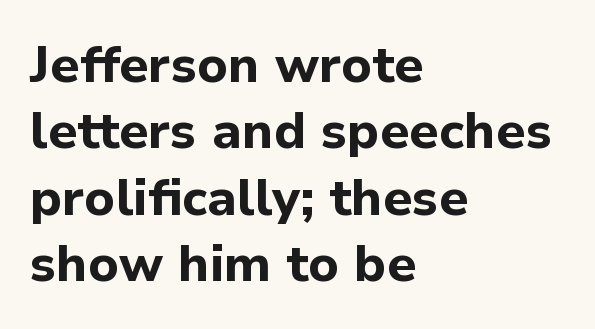
What stands out about the letter spacing? Nothing — it is the standard amount. Honestly, the row spacing looks completely unremarkable. Strong, thick strokes mark this as bold type. A typesetter would label this face a sans. Beneath every word, the page is bare.
